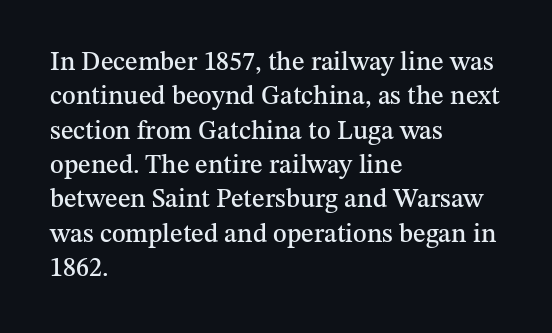
Here the glyphs are tracked normally, forming tight word shapes. Notice how the passage keeps a crisp vertical edge on the left only. A normal amount of white space separates one row of letters from the next. The string is rendered with underlining switched off.
